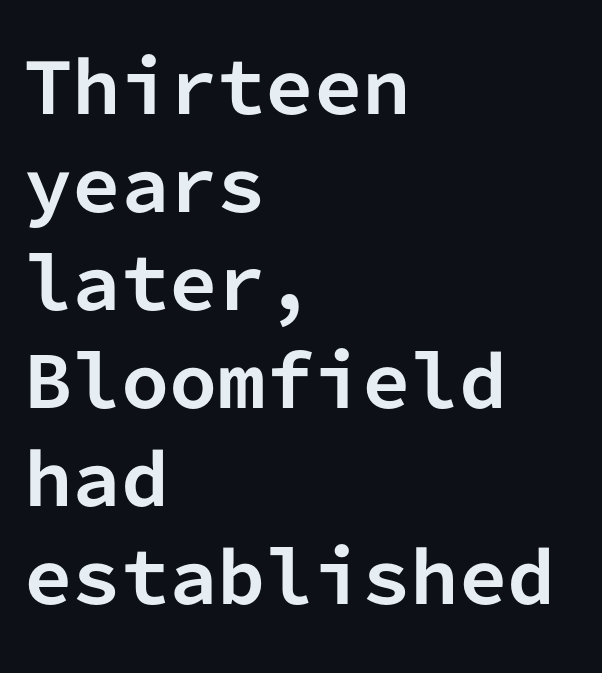
The letters sit at their default tracking, neither squeezed nor spread. The face used here is monospaced, like something from a code editor. Normally led — the rows are evenly, conventionally spaced. A bare baseline throughout the passage. This is sans-serif lettering, the kind often seen on screens and signage. Upright lettering throughout.
